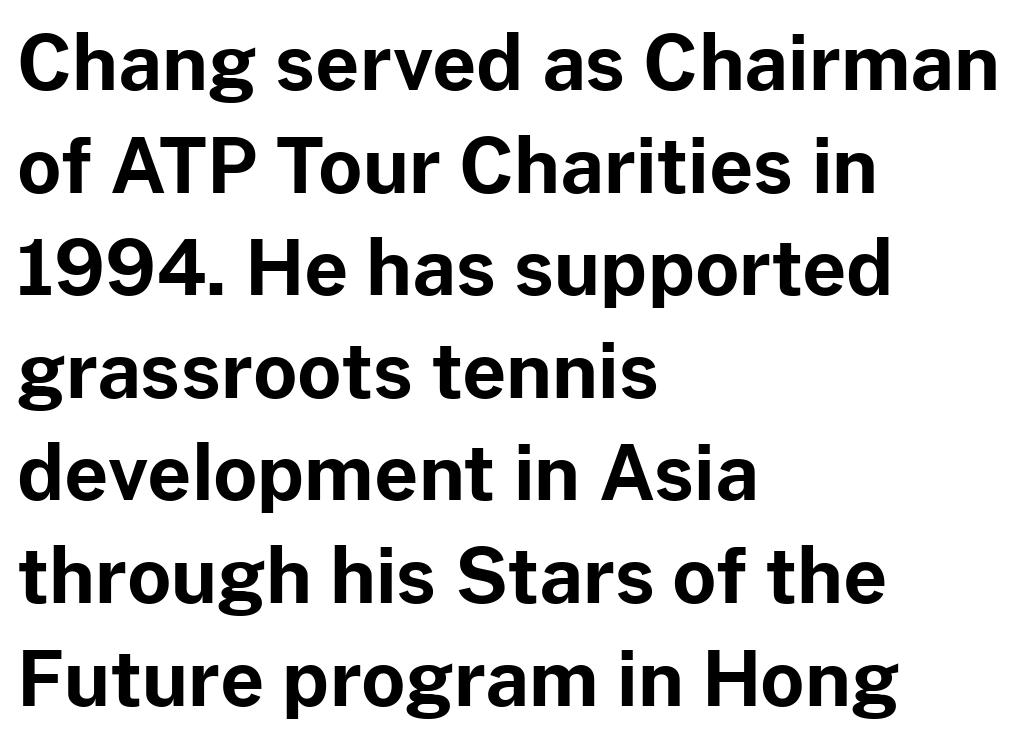
{"serif": "no", "italic": "no", "bold": "yes", "weight": "bold", "width": "normal", "stroke_contrast": "low", "x_height": "medium", "monospaced": "no", "underline": "no", "align": "left", "line_spacing": "normal", "line_spacing_ratio": 1.35, "letter_spacing": "normal", "letter_spacing_em": 0.0, "glyph_px": 76}
